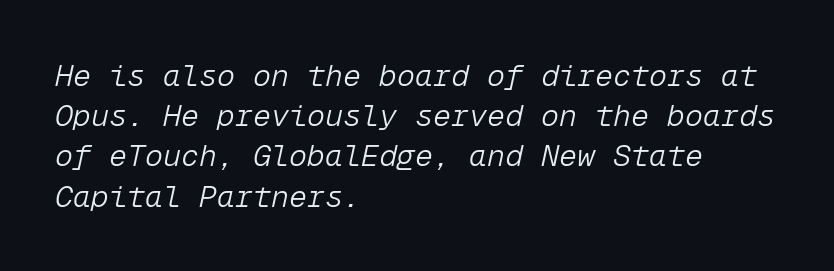
The image shows 30 px light type, italic (leaning right), monospaced; set left-aligned, normal line spacing (1.34x), normal letter spacing, not underlined; low stroke contrast and a medium x-height.
